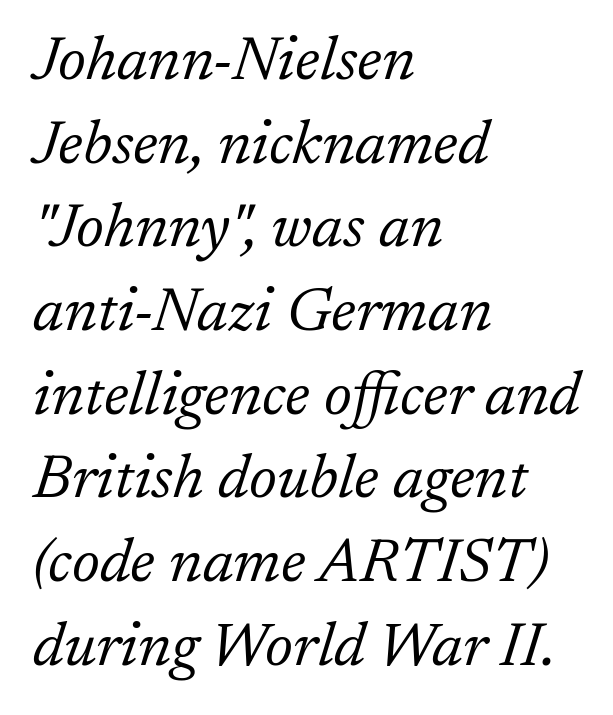
{"serif": "yes", "italic": "yes", "lean": "right", "slant_degrees": 17, "bold": "no", "weight": "light", "width": "normal", "stroke_contrast": "low", "x_height": "medium", "monospaced": "no", "underline": "no", "align": "left", "line_spacing": "normal", "line_spacing_ratio": 1.35, "letter_spacing": "normal", "letter_spacing_em": 0.0, "glyph_px": 62}
